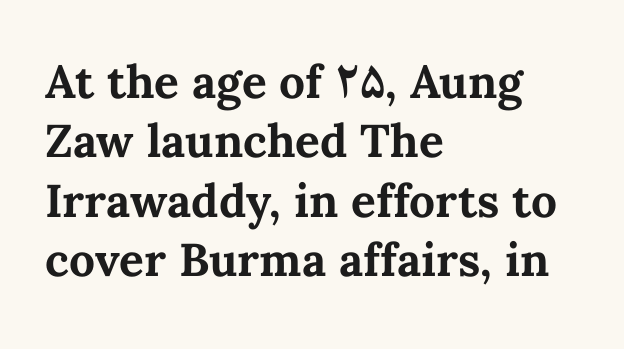
The image shows 46 px bold type, upright; set left-aligned, normal line spacing (1.29x), normal letter spacing, not underlined; medium stroke contrast and a medium x-height.
